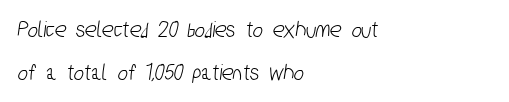
Q: Is the text underlined? A: No.
Q: How is the paragraph aligned? A: Left-aligned.
Q: Is the spacing between letters normal or unusually wide? A: Normal.
